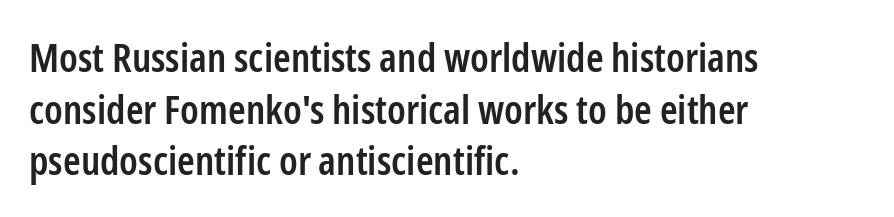
Q: Is the text bold? A: Semi-bold.
Q: Is the text italic (slanted)? A: No, it is upright.
Q: Is the typeface a serif or a sans-serif typeface? A: Sans-serif.
Q: Is the text underlined? A: No.
Q: How is the paragraph aligned? A: Left-aligned.
Q: Is the spacing between letters normal or unusually wide? A: Normal.
Q: Is the spacing between lines tight, normal or loose? A: Normal.
Q: Width (condensed, normal, or wide)? A: Condensed.
Q: Stroke contrast? A: Low.
Q: x-height? A: Medium.
Q: Monospaced? A: No.
